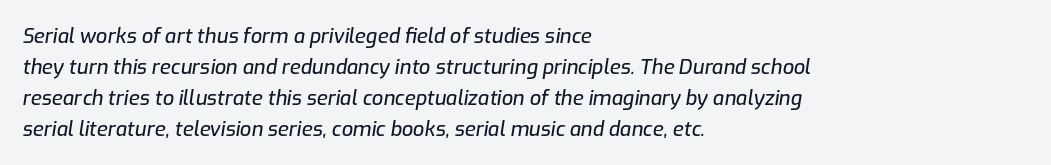
Q: Is the text italic (slanted)? A: Yes, it leans right by about 9 degrees.
Q: Is the text underlined? A: No.
Q: How is the paragraph aligned? A: Left-aligned.
Q: Is the spacing between letters normal or unusually wide? A: Normal.
Q: Is the spacing between lines tight, normal or loose? A: Normal.
